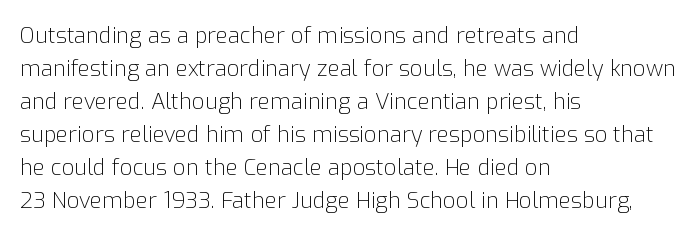
{"italic": "no", "bold": "no", "underline": "no", "align": "left", "line_spacing": "normal", "line_spacing_ratio": 1.5, "letter_spacing": "normal", "letter_spacing_em": 0.0, "glyph_px": 22}
